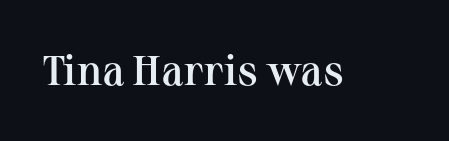
{"serif": "yes", "italic": "no", "bold": "semi", "weight": "semibold", "width": "normal", "stroke_contrast": "medium", "x_height": "medium", "monospaced": "no", "underline": "no", "letter_spacing": "normal", "letter_spacing_em": 0.0, "glyph_px": 42}
